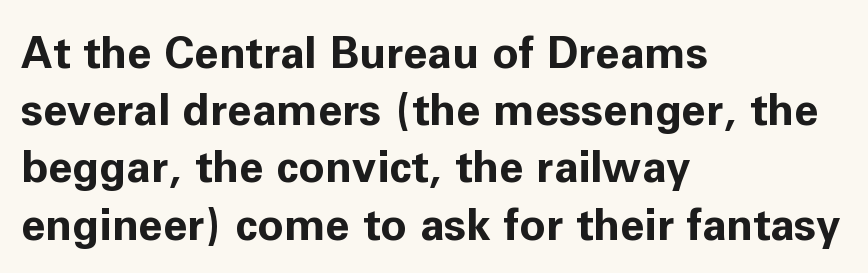
A typesetter would label this face a sans. If you drew a line through each stem, it would be perfectly vertical. Note the varied advance widths — an 'i' is clearly narrower than an 'm'. Type without underlining.
